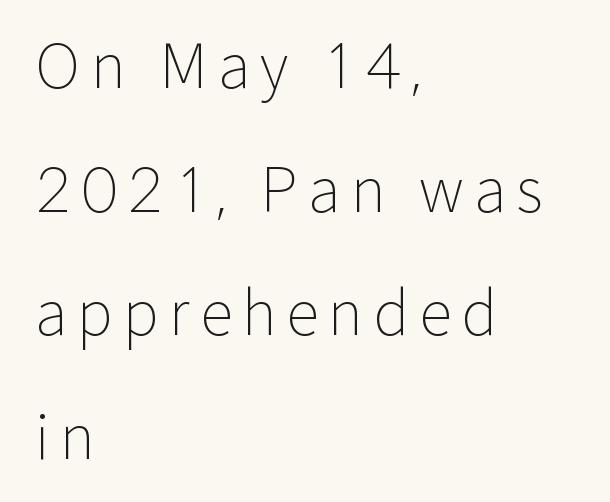
The image shows 60 px light sans-serif type, upright; set left-aligned, loose line spacing (2.06x), not underlined; low stroke contrast and a medium x-height.
